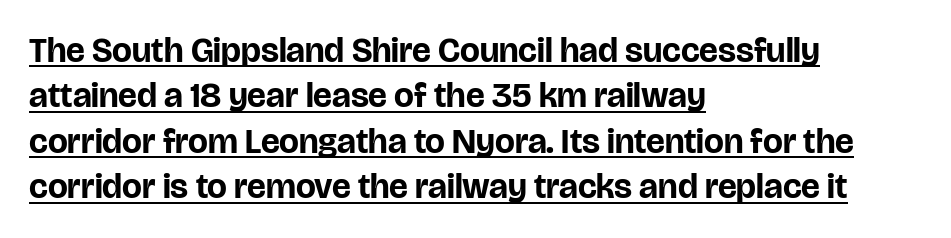
This sample has the flowing, uneven cadence of proportional lettering. Check the space under the baseline: a stroke is drawn there. Summary of vertical rhythm: regular, with standard interline spacing. The gaps between neighbouring characters are ordinary and unremarkable. Italic? Not at all — the glyphs are vertical.
